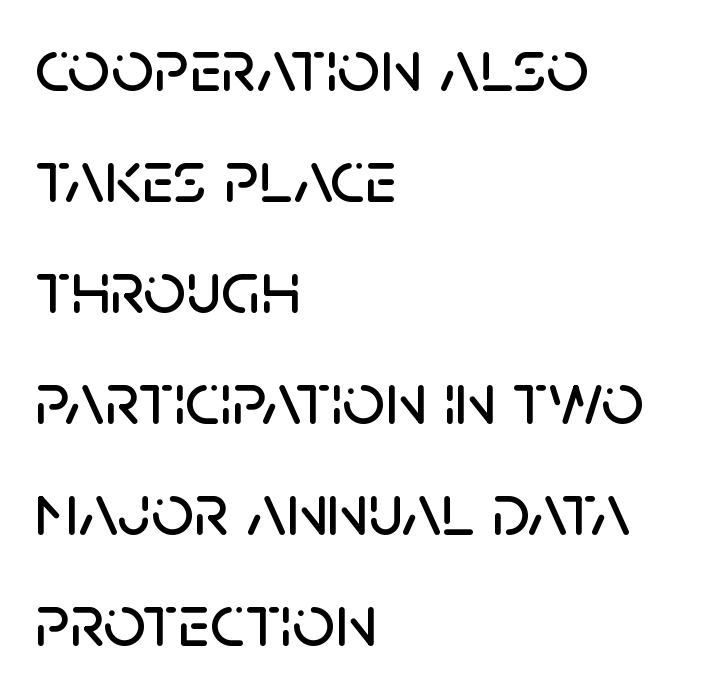
The image shows 75 px sans-serif type, upright; set left-aligned, normal line spacing (1.48x), normal letter spacing, not underlined; low stroke contrast and a large x-height.
